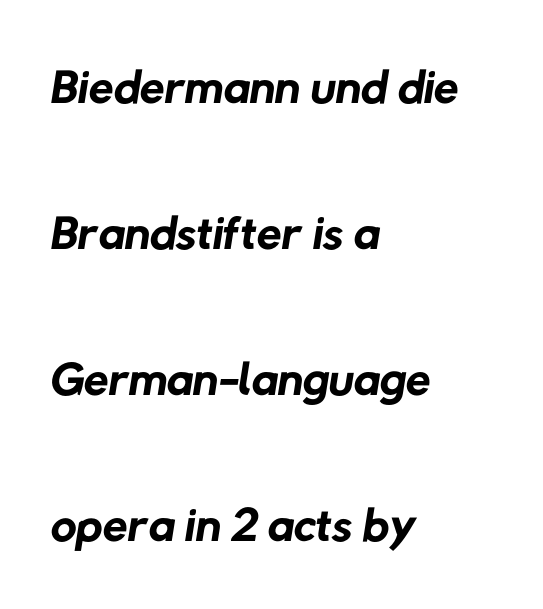
Q: Is the text bold? A: No.
Q: Is the typeface a serif or a sans-serif typeface? A: Sans-serif.
Q: Is the text underlined? A: No.
Q: How is the paragraph aligned? A: Left-aligned.
Q: Is the spacing between letters normal or unusually wide? A: Normal.
Q: Is the spacing between lines tight, normal or loose? A: Loose.
Q: Width (condensed, normal, or wide)? A: Normal.
Q: Stroke contrast? A: Low.
Q: x-height? A: Medium.
Q: Monospaced? A: No.
